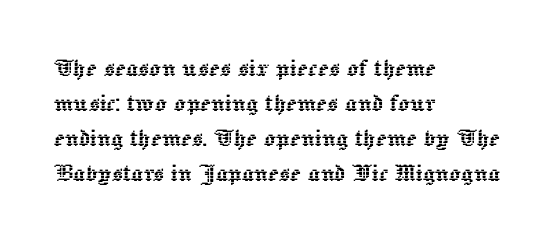
{"italic": "no", "width": "normal", "x_height": "medium", "monospaced": "no", "underline": "no", "align": "left", "line_spacing_ratio": 1.21, "letter_spacing": "normal", "letter_spacing_em": 0.0, "glyph_px": 29}
